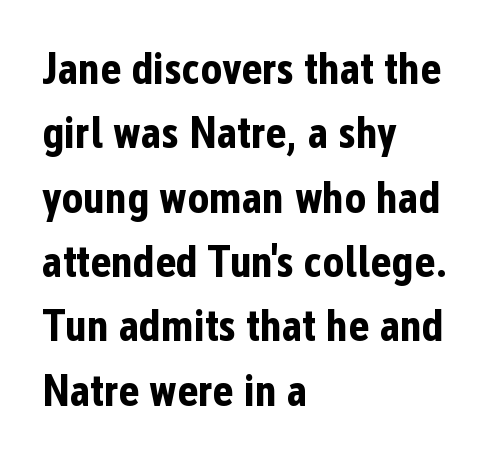
Q: Is the text bold? A: Yes.
Q: Is the text italic (slanted)? A: No, it is upright.
Q: Is the typeface a serif or a sans-serif typeface? A: Sans-serif.
Q: Is the text underlined? A: No.
Q: How is the paragraph aligned? A: Left-aligned.
Q: Is the spacing between letters normal or unusually wide? A: Normal.
Q: Is the spacing between lines tight, normal or loose? A: Normal.
Q: Width (condensed, normal, or wide)? A: Condensed.
Q: Stroke contrast? A: Low.
Q: x-height? A: Medium.
Q: Monospaced? A: No.
